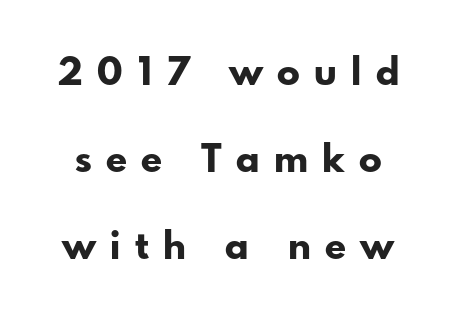
How would I describe the line gaps? Wide and relaxed. The horizontal fit of the characters is loose and conspicuously gappy. Here the designer chose a conventional face with non-uniform glyph widths. This is heavy type, rendered in bold. The letters stand upright; this is a roman face. Check the space under the baseline: it is left empty.
